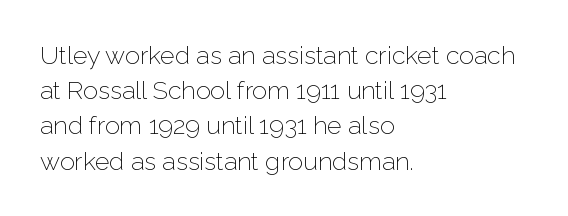
Q: Is the text bold? A: No.
Q: Is the text italic (slanted)? A: No, it is upright.
Q: Is the text underlined? A: No.
Q: How is the paragraph aligned? A: Left-aligned.
Q: Is the spacing between letters normal or unusually wide? A: Normal.
Q: Is the spacing between lines tight, normal or loose? A: Normal.
